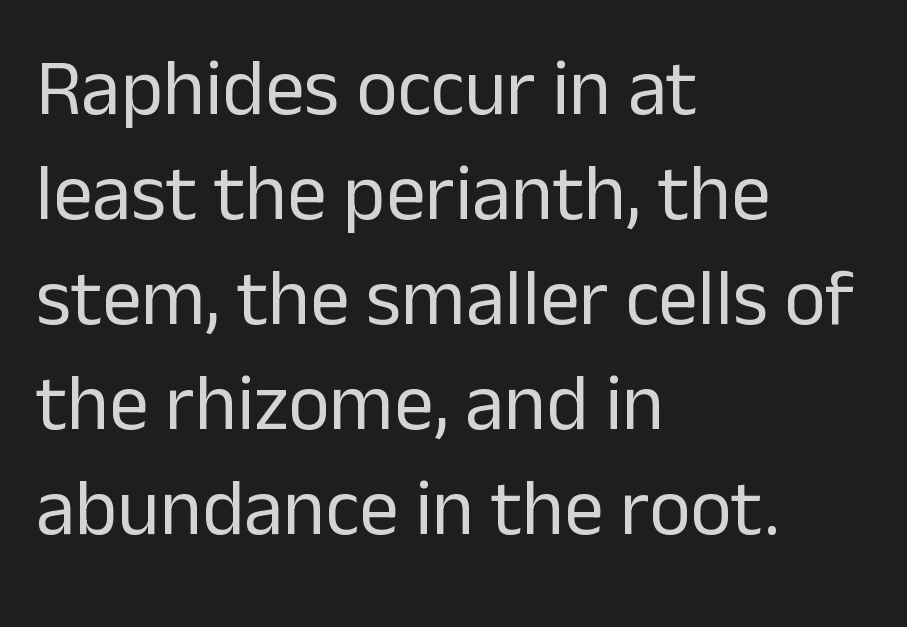
The horizontal fit of the characters is conventional and even. Compared with a typical body face, this is equally light or lighter still. The typesetter chose a ragged-right arrangement here. The type sits square on the baseline with zero lean. The strip under each line holds only bare page. A normal amount of white space separates one row of letters from the next.
